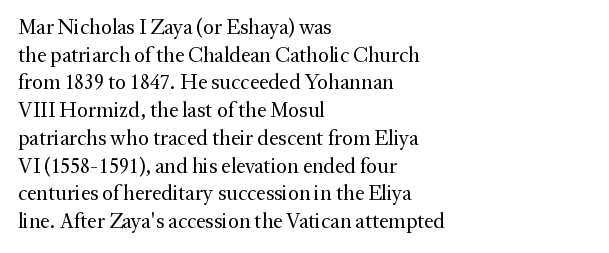
Every stem runs plumb, perpendicular to the baseline. Leftover space on each line is placed entirely after the last word. Check the space under the baseline: it is left empty. This reads as an unemphasized weight, regular at the heaviest. Caption: standard tracking, unaltered.
